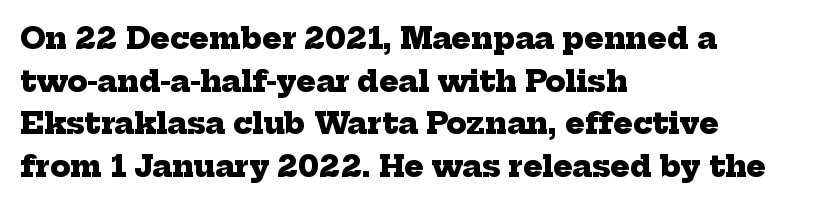
{"serif": "yes", "bold": "yes", "weight": "heavy", "width": "normal", "stroke_contrast": "low", "x_height": "medium", "monospaced": "no", "underline": "no", "align": "left", "line_spacing": "normal", "line_spacing_ratio": 1.47, "letter_spacing": "normal", "letter_spacing_em": 0.0, "glyph_px": 29}
